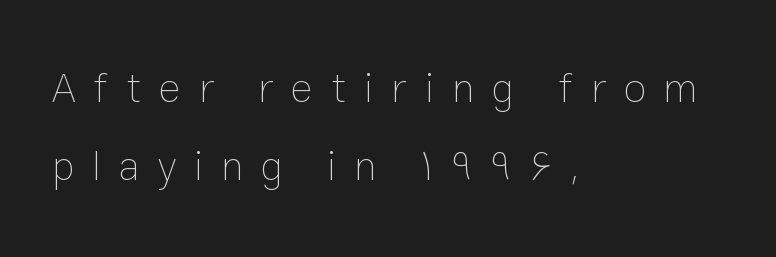
Q: Is the text bold? A: No.
Q: Is the text italic (slanted)? A: No, it is upright.
Q: Is the text underlined? A: No.
Q: How is the paragraph aligned? A: Left-aligned.
Q: Is the spacing between letters normal or unusually wide? A: Unusually wide.
Q: Width (condensed, normal, or wide)? A: Normal.
Q: Stroke contrast? A: Low.
Q: x-height? A: Medium.
Q: Monospaced? A: No.
